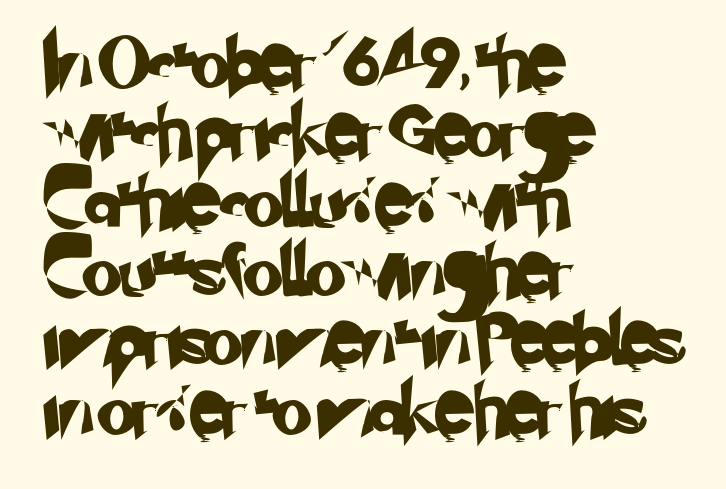
The image shows 51 px sans-serif type; set left-aligned, normal line spacing (1.36x), normal letter spacing, not underlined; low stroke contrast and a small x-height.
